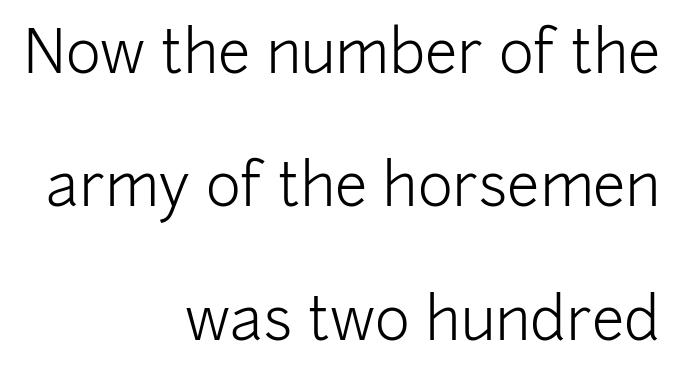
Letter spacing: default. Is the stroke heavy? The answer is a plain regular-or-lighter. Alignment: flush right. Students, observe: this is what heavily led, spacious text looks like. Think of a printed novel: that variable character pitch is what you see here. No italicization has been applied; the sample stays upright.
